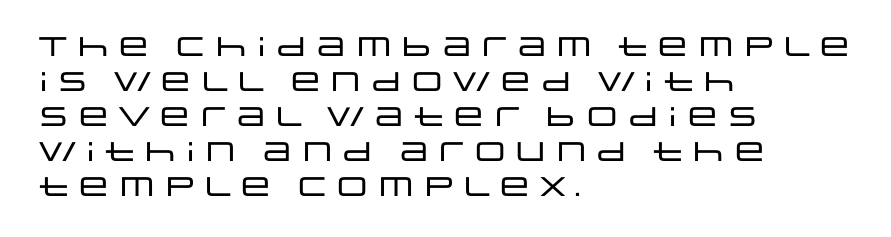
In CSS terms this would be text-align: left. Does the lettering tilt? It doesn't — this is upright. The strip under each line holds only bare page. Each word holds together tightly as a unit, with standard inter-letter gaps. These lines sit exactly where default settings would place them.
